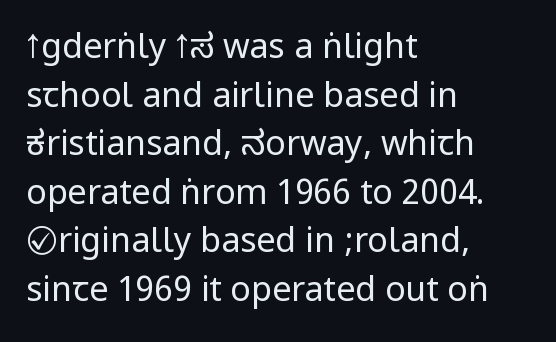
The image shows 34 px regular-weight, condensed sans-serif type, upright; set left-aligned, normal line spacing (1.43x), normal letter spacing, not underlined; low stroke contrast.
